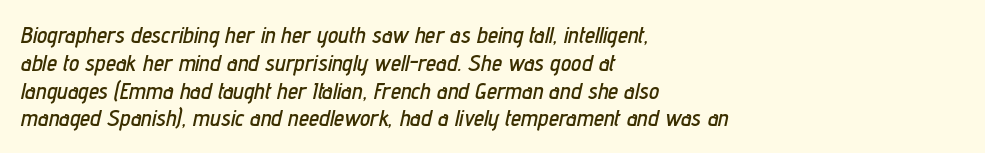
Q: Is the text italic (slanted)? A: Yes, it leans right by about 12 degrees.
Q: Is the text underlined? A: No.
Q: How is the paragraph aligned? A: Left-aligned.
Q: Is the spacing between letters normal or unusually wide? A: Normal.
